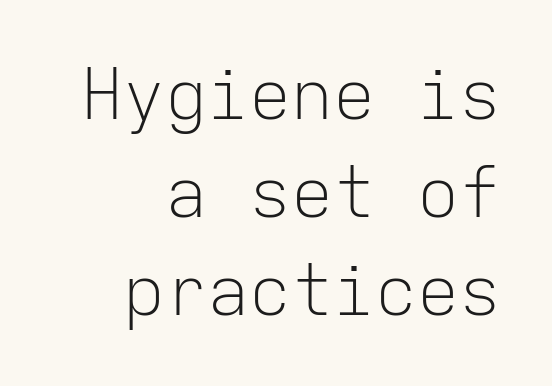
The image shows 70 px light sans-serif type, upright, monospaced; set right-aligned, normal line spacing (1.4x), normal letter spacing, not underlined; low stroke contrast and a medium x-height.
